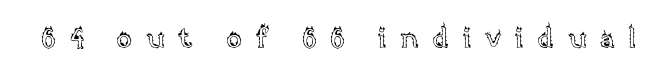
The image shows 28 px text type, upright; set unusually wide letter spacing (+0.48 em), not underlined; a large x-height.
